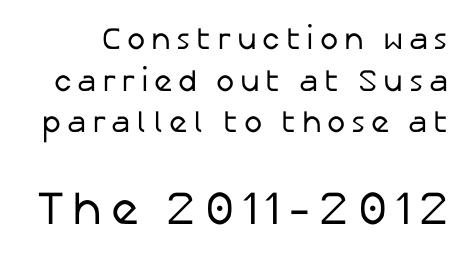
The image shows 47 px regular-weight sans-serif type, upright; set normal line spacing (1.34x), not underlined; the second (bottom) block is 1.52x larger; low stroke contrast and a medium x-height.
